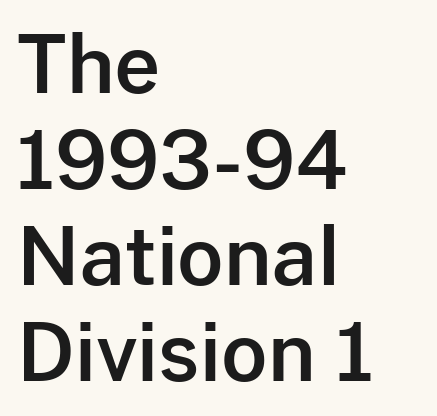
{"serif": "no", "italic": "no", "width": "normal", "stroke_contrast": "low", "x_height": "medium", "monospaced": "no", "underline": "no", "align": "left", "line_spacing_ratio": 1.2, "letter_spacing": "normal", "letter_spacing_em": 0.0, "glyph_px": 80}
